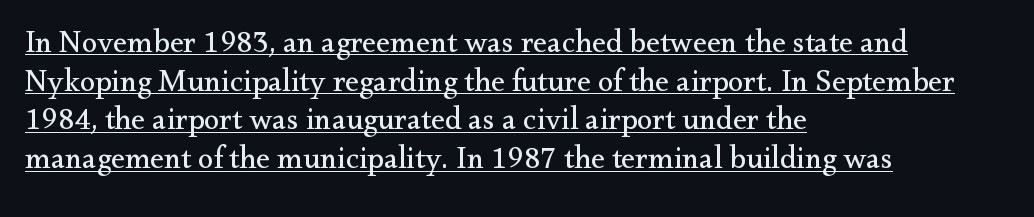
Q: Is the text bold? A: No.
Q: Is the text italic (slanted)? A: No, it is upright.
Q: Is the typeface a serif or a sans-serif typeface? A: Serif.
Q: Is the text underlined? A: Yes.
Q: How is the paragraph aligned? A: Left-aligned.
Q: Is the spacing between letters normal or unusually wide? A: Normal.
Q: Is the spacing between lines tight, normal or loose? A: Normal.
Q: Width (condensed, normal, or wide)? A: Normal.
Q: Stroke contrast? A: Medium.
Q: x-height? A: Small.
Q: Monospaced? A: No.
